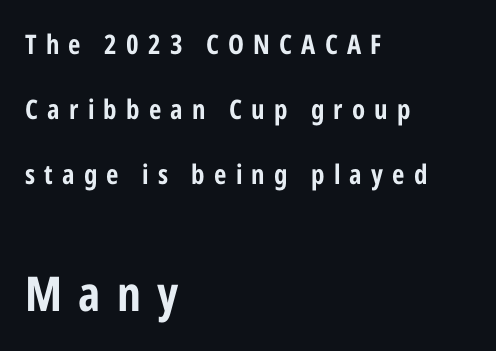
Unmarked baselines from the first word to the last. Looks like regular typesetting: each glyph gets only the width it needs. Interline gaps are noticeably wide in this sample. A typesetter would mark this as roman, not italic. Top chunk: small. Bottom chunk: large. The letters are spread apart with noticeably loose tracking.
